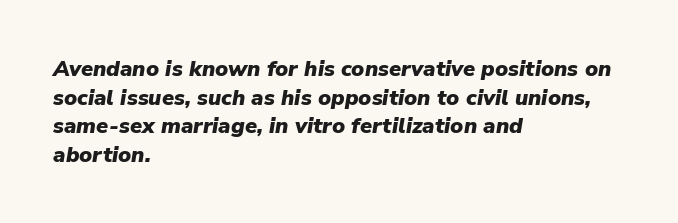
Q: Is the text bold? A: Yes.
Q: Is the text italic (slanted)? A: Yes, it leans right by about 9 degrees.
Q: Is the text underlined? A: No.
Q: How is the paragraph aligned? A: Left-aligned.
Q: Is the spacing between letters normal or unusually wide? A: Normal.
Q: Is the spacing between lines tight, normal or loose? A: Normal.
